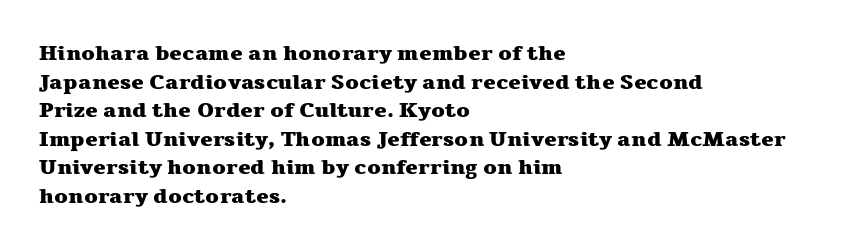
The image shows 21 px bold type, upright; set left-aligned, normal line spacing (1.36x), normal letter spacing, not underlined.
